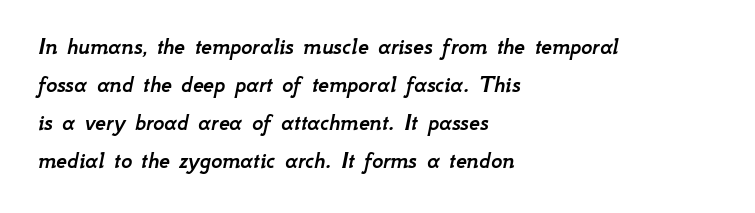
Underline: absent. Line beginnings align vertically; line endings do not. The face used here is rendered with its standard letterfit. This block has exactly the height ordinary leading produces. Is the type slanted? Yes — the strokes lean at a clear angle.
